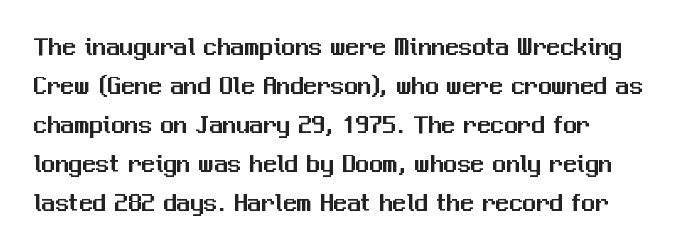
The specimen omits any rule beneath the text block's lines. Characters follow at the spacing the type designer built in. Do the letters lean? They stand straight. Quick note: interline space is typical.
